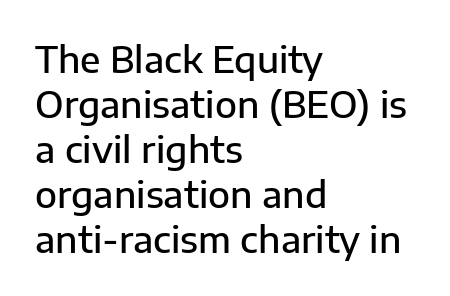
This rendering leaves character spacing at its baseline value. Unlike a traditional serif, this face leaves its strokes unadorned. The leading is moderate, giving the passage an even texture. Note the varied advance widths — an 'i' is clearly narrower than an 'm'.
